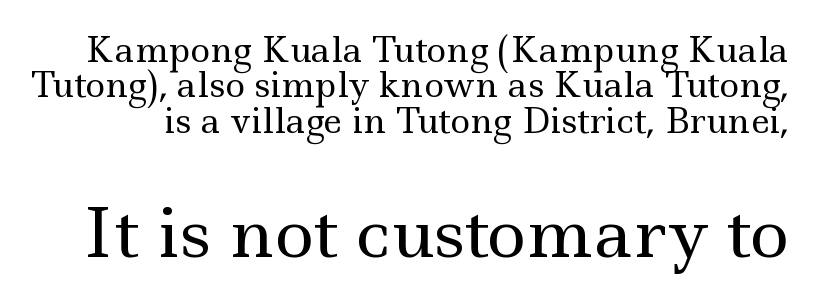
The more generous point size was reserved for the lower chunk. Does extra space separate the letters? No, they use regular spacing. The space directly below the letters is spotless. The text was rendered using a seriffed face with decorative stroke endings.
